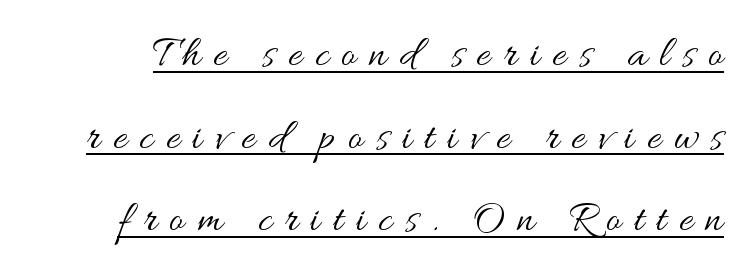
{"bold": "no", "weight": "regular", "width": "wide", "stroke_contrast": "medium", "x_height": "small", "monospaced": "no", "underline": "yes", "line_spacing": "loose", "line_spacing_ratio": 1.92, "letter_spacing": "wide", "letter_spacing_em": 0.3, "glyph_px": 43}
